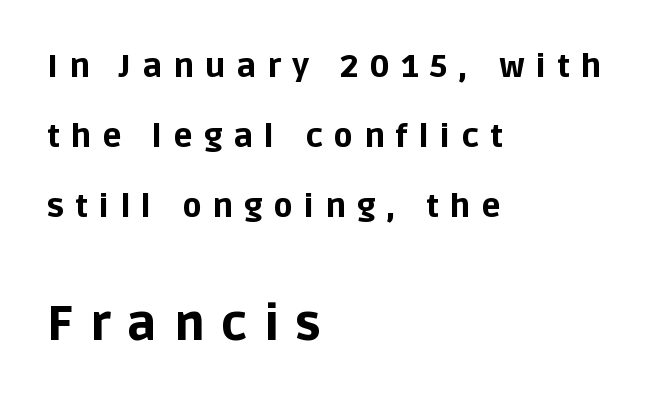
{"serif": "no", "italic": "no", "bold": "yes", "weight": "bold", "width": "normal", "stroke_contrast": "low", "x_height": "large", "monospaced": "no", "underline": "no", "align": "left", "line_spacing": "loose", "line_spacing_ratio": 2.18, "letter_spacing": "wide", "letter_spacing_em": 0.35, "larger_block": "second", "size_ratio": 1.5, "glyph_px": 48}
